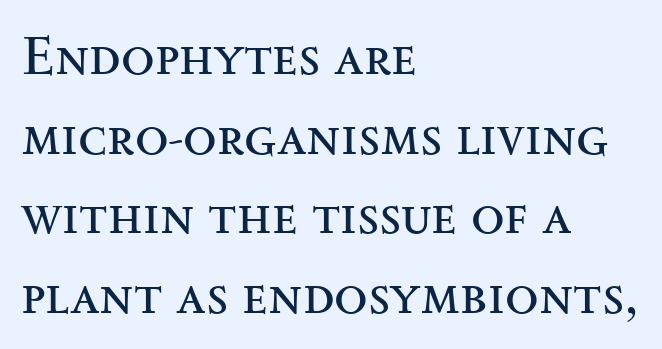
{"serif": "yes", "italic": "no", "bold": "no", "weight": "regular", "width": "wide", "stroke_contrast": "medium", "x_height": "small", "monospaced": "no", "underline": "no", "align": "left", "line_spacing": "normal", "line_spacing_ratio": 1.45, "letter_spacing": "normal", "letter_spacing_em": 0.0, "glyph_px": 55}
